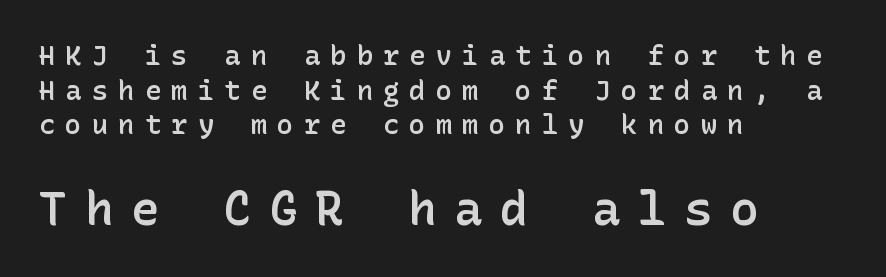
Q: Is the text bold? A: Semi-bold.
Q: Is the text italic (slanted)? A: No, it is upright.
Q: Is the typeface a serif or a sans-serif typeface? A: Sans-serif.
Q: Is the text underlined? A: No.
Q: How is the paragraph aligned? A: Left-aligned.
Q: Is the spacing between letters normal or unusually wide? A: Unusually wide.
Q: Is the spacing between lines tight, normal or loose? A: Normal.
Q: Which block of text is set in a larger size, the first (top) or the second (bottom)? A: The second (bottom) one.
Q: Width (condensed, normal, or wide)? A: Normal.
Q: Stroke contrast? A: Low.
Q: x-height? A: Medium.
